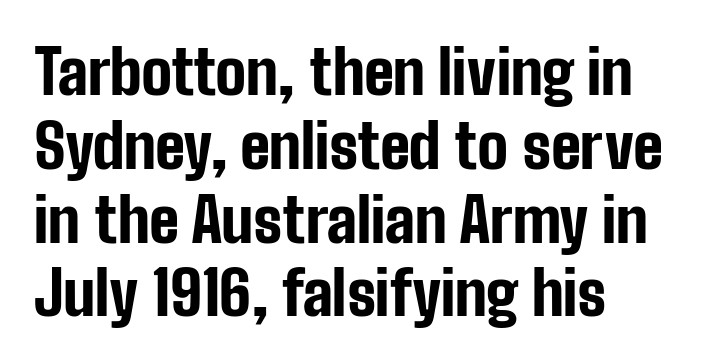
Q: Is the text bold? A: Yes.
Q: Is the text italic (slanted)? A: No, it is upright.
Q: Is the typeface a serif or a sans-serif typeface? A: Sans-serif.
Q: Is the text underlined? A: No.
Q: How is the paragraph aligned? A: Left-aligned.
Q: Is the spacing between letters normal or unusually wide? A: Normal.
Q: Width (condensed, normal, or wide)? A: Condensed.
Q: Stroke contrast? A: Low.
Q: x-height? A: Medium.
Q: Monospaced? A: No.
